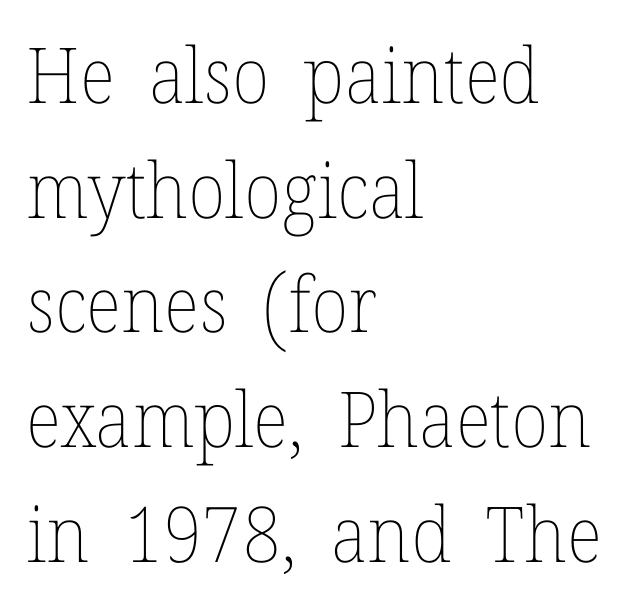
Evenly set lines give the paragraph a standard silhouette. Letters rest on an invisible, unmarked baseline. Every stem runs plumb, perpendicular to the baseline. Characters follow at the spacing the type designer built in. The strokes are not fattened; the text isn't bold.
